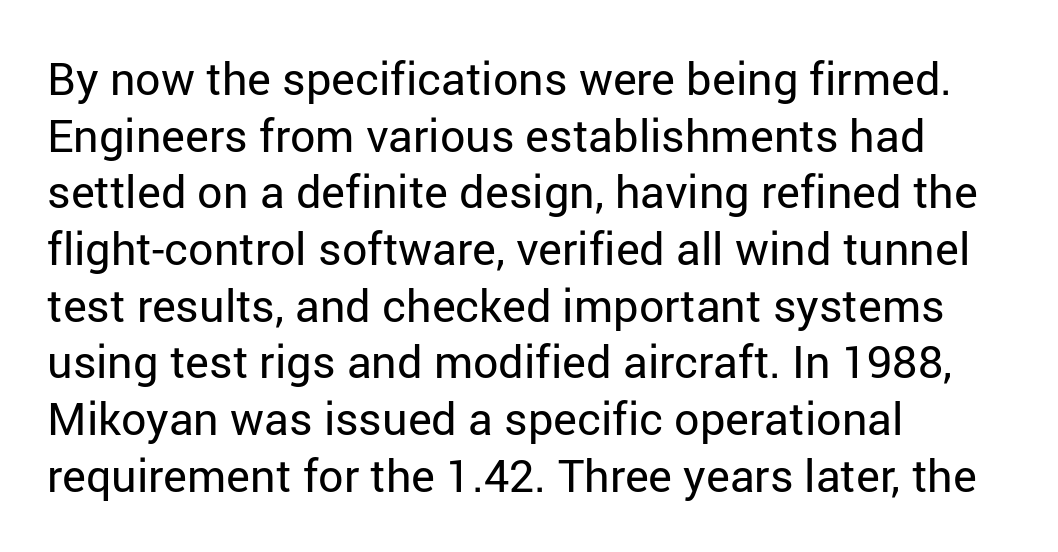
Q: Is the text bold? A: No.
Q: Is the text italic (slanted)? A: No, it is upright.
Q: Is the typeface a serif or a sans-serif typeface? A: Sans-serif.
Q: Is the text underlined? A: No.
Q: How is the paragraph aligned? A: Left-aligned.
Q: Is the spacing between letters normal or unusually wide? A: Normal.
Q: Is the spacing between lines tight, normal or loose? A: Normal.
Q: Width (condensed, normal, or wide)? A: Normal.
Q: Stroke contrast? A: Low.
Q: x-height? A: Medium.
Q: Monospaced? A: No.
